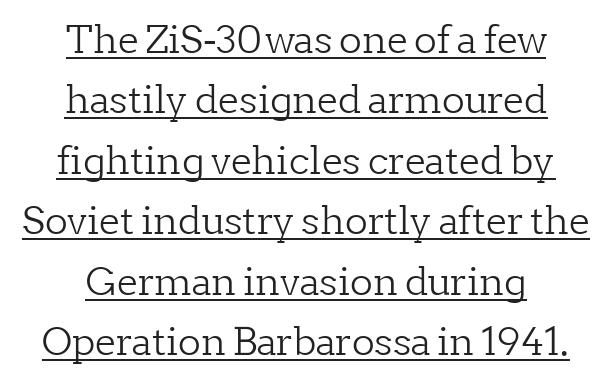
Q: Is the text bold? A: No.
Q: Is the text italic (slanted)? A: No, it is upright.
Q: Is the typeface a serif or a sans-serif typeface? A: Serif.
Q: Is the text underlined? A: Yes.
Q: How is the paragraph aligned? A: Centered.
Q: Is the spacing between letters normal or unusually wide? A: Normal.
Q: Is the spacing between lines tight, normal or loose? A: Normal.
Q: Width (condensed, normal, or wide)? A: Normal.
Q: Stroke contrast? A: Low.
Q: x-height? A: Medium.
Q: Monospaced? A: No.
